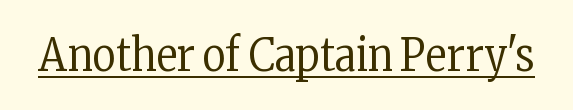
Stem width sits at or under what a default text font uses. Spacing verdict: proportional, widths tailored to each character. This rendering leaves character spacing at its baseline value. Examine the stroke ends and you'll spot serifs. The glyphs are accompanied by a horizontal stroke just below them.
